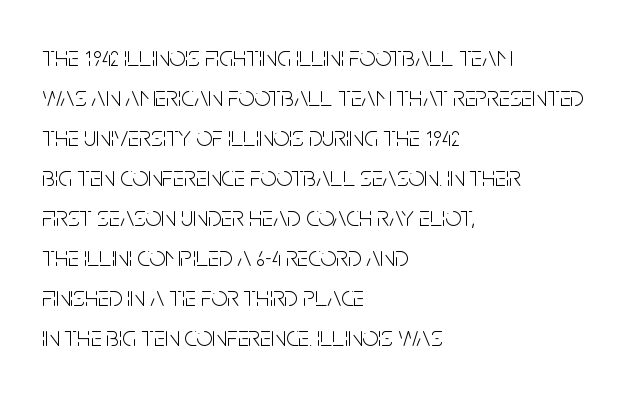
The image shows 28 px light, condensed sans-serif type, upright; set left-aligned, normal line spacing (1.43x), normal letter spacing, not underlined; low stroke contrast and a large x-height.
